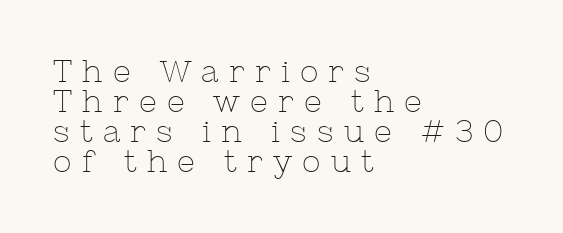
The line-height multiplier appears low, near solid setting. Regarding serifs, this sample has them. Do the characters align in a grid? No, the font is proportional. Bare-footed words on every line. The gaps between neighbouring characters are conspicuously large.
